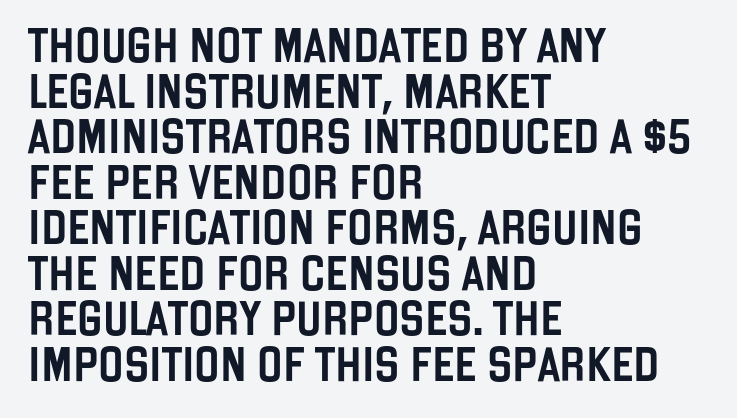
Q: Is the text italic (slanted)? A: No, it is upright.
Q: Is the typeface a serif or a sans-serif typeface? A: Sans-serif.
Q: Is the text underlined? A: No.
Q: How is the paragraph aligned? A: Left-aligned.
Q: Is the spacing between letters normal or unusually wide? A: Normal.
Q: Is the spacing between lines tight, normal or loose? A: Normal.
Q: Width (condensed, normal, or wide)? A: Condensed.
Q: Stroke contrast? A: Low.
Q: x-height? A: Large.
Q: Monospaced? A: No.
